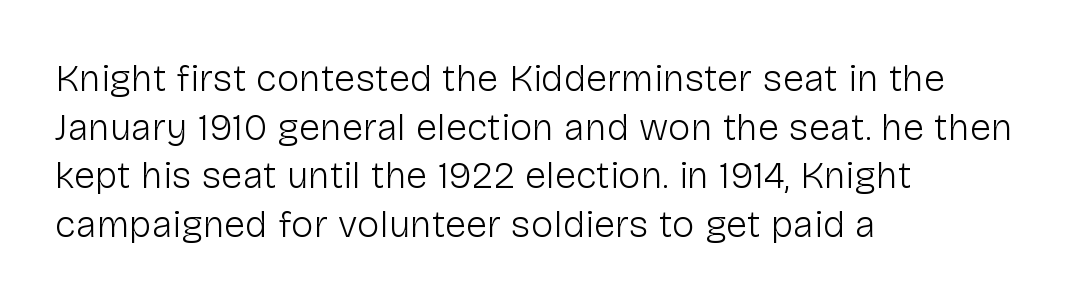
Which margin do the lines hug? The left one — the right edge is uneven. Each row of text sits above clean, open space. Type style note: lacks serifs. Every character sits straight up, as roman type does.
